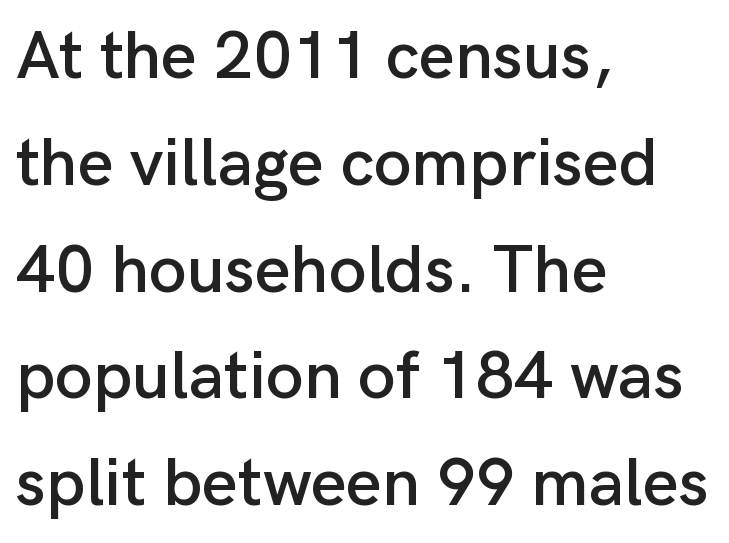
This is sans-serif lettering, the kind often seen on screens and signage. This sample is left-justified, so line endings fall wherever the words run out. Nobody touched the tracking dial on this one. Each letter keeps its own natural width here, so spacing adapts to shape. Leading: standard.
